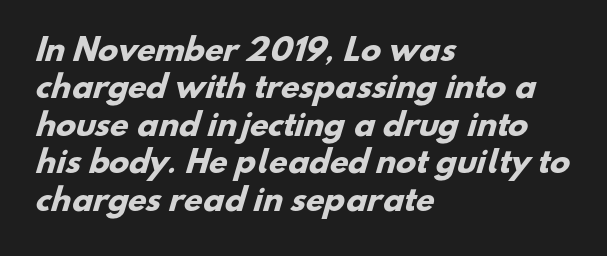
Q: Is the text bold? A: Yes.
Q: Is the typeface a serif or a sans-serif typeface? A: Sans-serif.
Q: Is the text underlined? A: No.
Q: How is the paragraph aligned? A: Left-aligned.
Q: Is the spacing between letters normal or unusually wide? A: Normal.
Q: Is the spacing between lines tight, normal or loose? A: Normal.
Q: Width (condensed, normal, or wide)? A: Normal.
Q: Stroke contrast? A: Low.
Q: x-height? A: Small.
Q: Monospaced? A: No.
